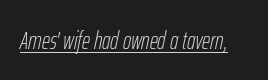
The image shows 25 px text type, italic (leaning right); set normal letter spacing, underlined.
